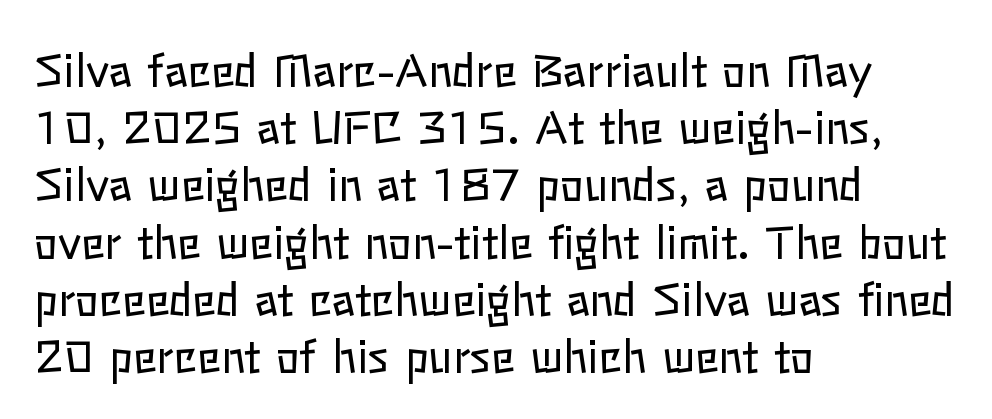
Upright lettering throughout. Tracking value appears to be zero — textbook default spacing. Unmarked baselines from the first word to the last. Counters stay open thanks to moderate or lighter strokes.
